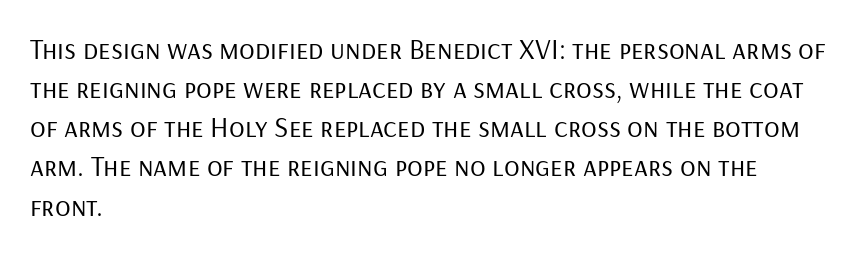
{"serif": "no", "italic": "no", "bold": "no", "weight": "regular", "width": "normal", "stroke_contrast": "low", "x_height": "medium", "monospaced": "no", "underline": "no", "align": "left", "line_spacing": "normal", "line_spacing_ratio": 1.35, "letter_spacing": "normal", "letter_spacing_em": 0.0, "glyph_px": 29}
